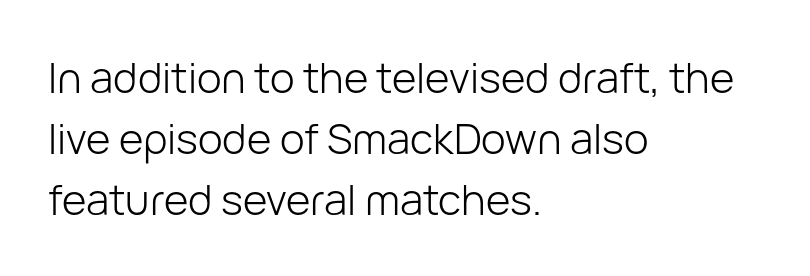
The type sits square on the baseline with zero lean. The passage shown is not underscored anywhere. The leading is moderate, giving the passage an even texture. Layout note: lines flush left. The horizontal fit of the characters is conventional and even.
